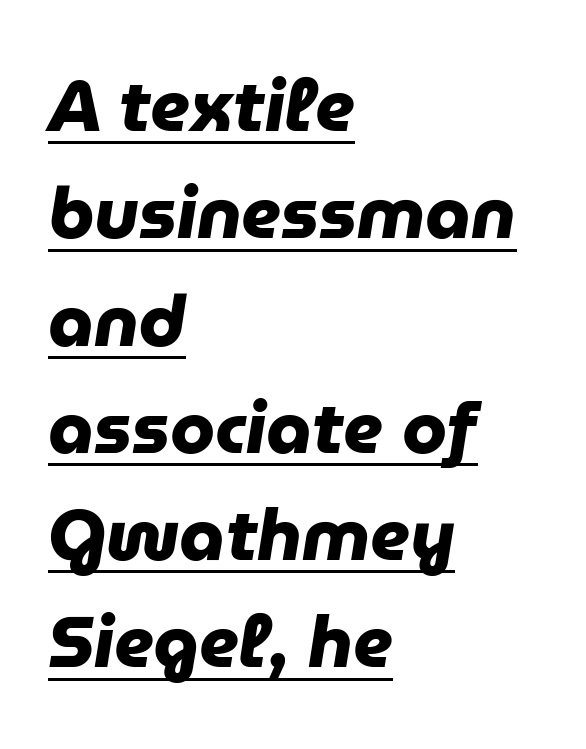
Q: Is the text bold? A: Yes.
Q: Is the typeface a serif or a sans-serif typeface? A: Sans-serif.
Q: Is the text underlined? A: Yes.
Q: How is the paragraph aligned? A: Left-aligned.
Q: Is the spacing between letters normal or unusually wide? A: Normal.
Q: Is the spacing between lines tight, normal or loose? A: Normal.
Q: Width (condensed, normal, or wide)? A: Normal.
Q: Stroke contrast? A: Low.
Q: x-height? A: Medium.
Q: Monospaced? A: No.
